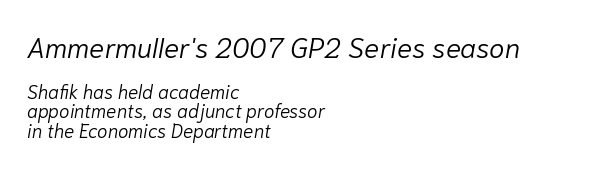
Q: Is the text bold? A: No.
Q: Is the text italic (slanted)? A: Yes, it leans right by about 10 degrees.
Q: Is the text underlined? A: No.
Q: How is the paragraph aligned? A: Left-aligned.
Q: Is the spacing between letters normal or unusually wide? A: Normal.
Q: Is the spacing between lines tight, normal or loose? A: Tight.
Q: Which block of text is set in a larger size, the first (top) or the second (bottom)? A: The first (top) one.
Q: Width (condensed, normal, or wide)? A: Normal.
Q: Stroke contrast? A: Low.
Q: x-height? A: Medium.
Q: Monospaced? A: No.
